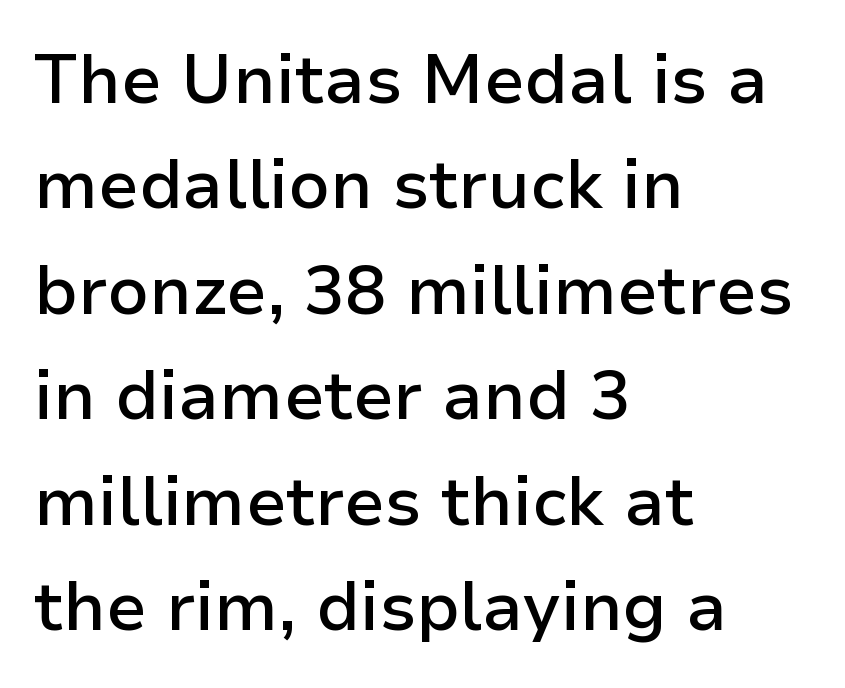
The image shows 68 px semibold sans-serif type, upright; set left-aligned, normal line spacing (1.55x), normal letter spacing, not underlined; low stroke contrast and a medium x-height.
